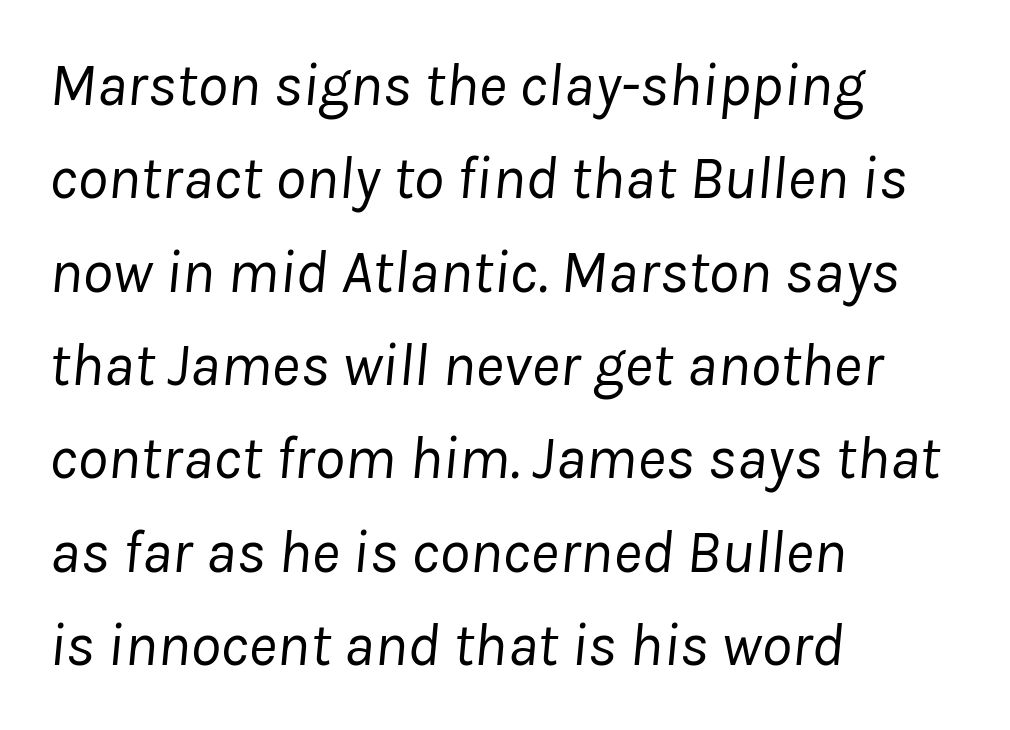
The image shows 61 px regular-weight type, italic (leaning right); set left-aligned, normal line spacing (1.53x), normal letter spacing, not underlined; low stroke contrast and a medium x-height.
